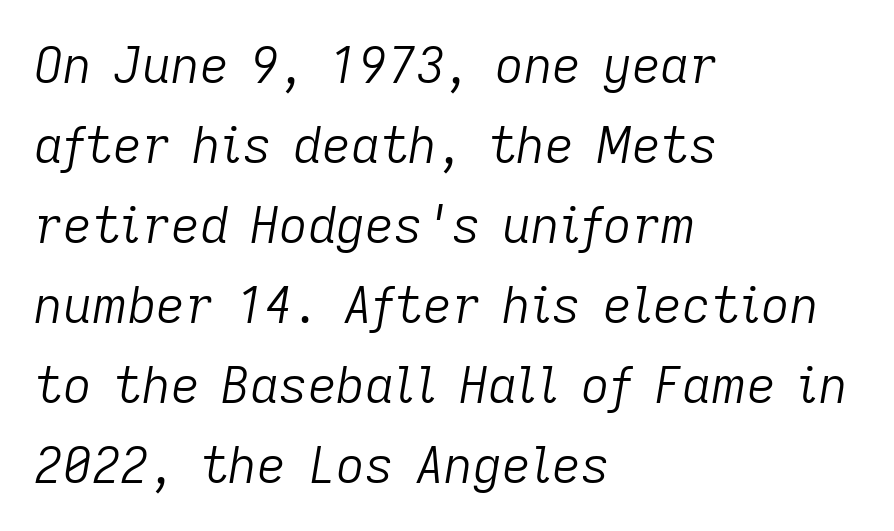
Q: Is the text bold? A: No.
Q: Is the text italic (slanted)? A: Yes, it leans right by about 9 degrees.
Q: Is the text underlined? A: No.
Q: How is the paragraph aligned? A: Left-aligned.
Q: Is the spacing between letters normal or unusually wide? A: Normal.
Q: Is the spacing between lines tight, normal or loose? A: Normal.
Q: Width (condensed, normal, or wide)? A: Normal.
Q: Stroke contrast? A: Low.
Q: x-height? A: Medium.
Q: Monospaced? A: No.
